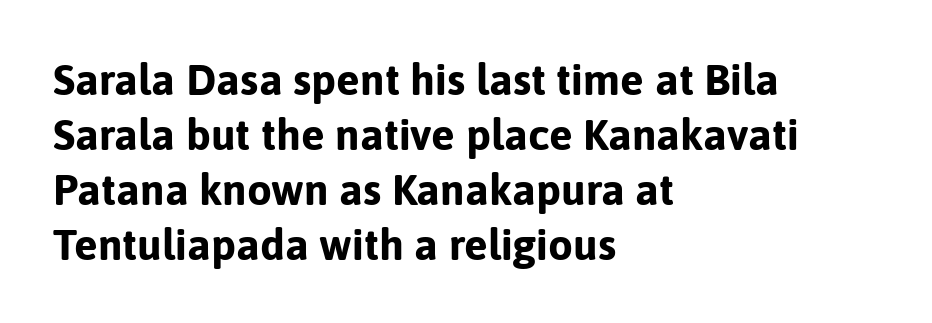
{"serif": "no", "italic": "no", "bold": "yes", "weight": "bold", "width": "normal", "stroke_contrast": "low", "x_height": "medium", "monospaced": "no", "underline": "no", "align": "left", "line_spacing": "normal", "line_spacing_ratio": 1.25, "letter_spacing": "normal", "letter_spacing_em": 0.0, "glyph_px": 44}
